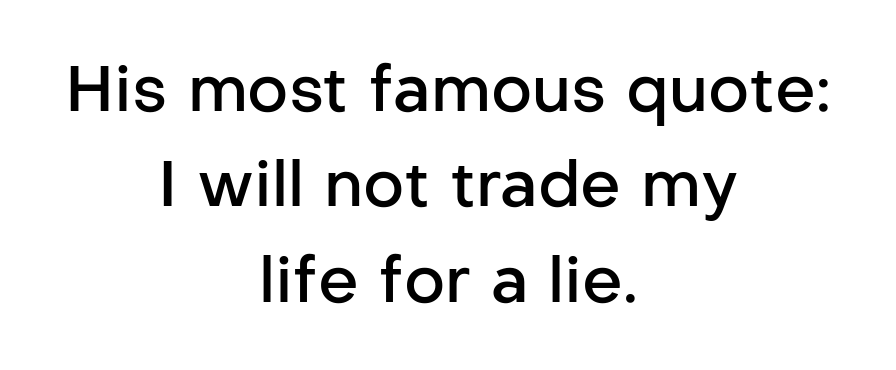
The letterforms sit shoulder to shoulder at normal distance. In terms of posture, this sample is upright. The compositor balanced each line on the midline. The line-height multiplier appears to be the usual default.
